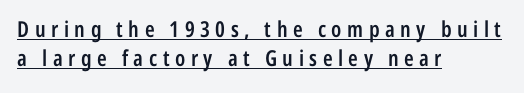
Q: Is the text bold? A: Semi-bold.
Q: Is the text italic (slanted)? A: No, it is upright.
Q: Is the text underlined? A: Yes.
Q: How is the paragraph aligned? A: Left-aligned.
Q: Is the spacing between letters normal or unusually wide? A: Unusually wide.
Q: Is the spacing between lines tight, normal or loose? A: Normal.
